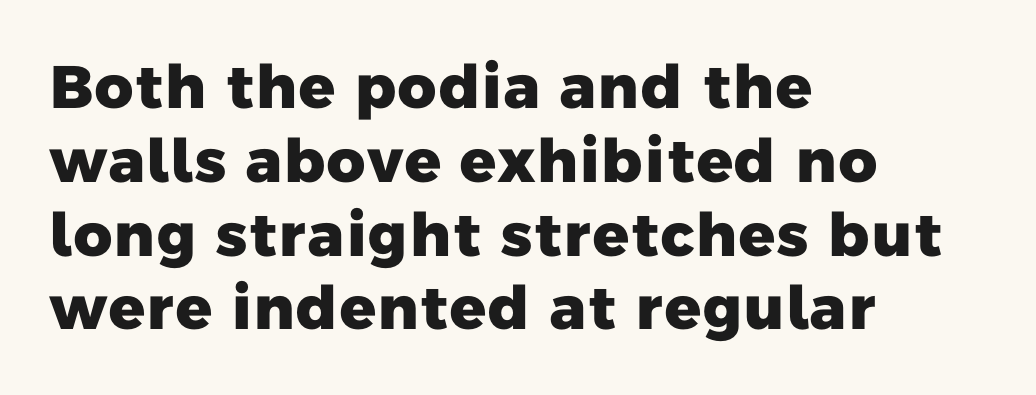
Q: Is the text bold? A: Yes.
Q: Is the typeface a serif or a sans-serif typeface? A: Sans-serif.
Q: Is the text underlined? A: No.
Q: How is the paragraph aligned? A: Left-aligned.
Q: Is the spacing between letters normal or unusually wide? A: Normal.
Q: Width (condensed, normal, or wide)? A: Normal.
Q: Stroke contrast? A: Low.
Q: x-height? A: Medium.
Q: Monospaced? A: No.
